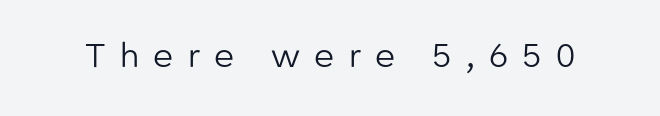
Q: Is the text bold? A: No.
Q: Is the text italic (slanted)? A: No, it is upright.
Q: Is the typeface a serif or a sans-serif typeface? A: Sans-serif.
Q: Is the text underlined? A: No.
Q: Is the spacing between letters normal or unusually wide? A: Unusually wide.
Q: Width (condensed, normal, or wide)? A: Normal.
Q: Stroke contrast? A: Low.
Q: x-height? A: Medium.
Q: Monospaced? A: No.
